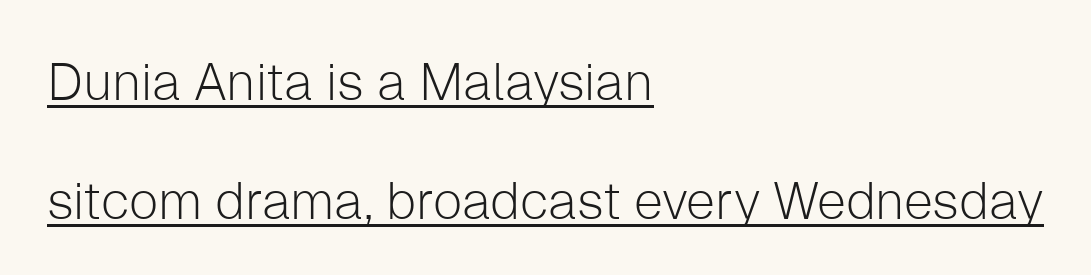
Q: Is the text bold? A: No.
Q: Is the text italic (slanted)? A: No, it is upright.
Q: Is the typeface a serif or a sans-serif typeface? A: Sans-serif.
Q: Is the text underlined? A: Yes.
Q: How is the paragraph aligned? A: Left-aligned.
Q: Is the spacing between letters normal or unusually wide? A: Normal.
Q: Is the spacing between lines tight, normal or loose? A: Loose.
Q: Width (condensed, normal, or wide)? A: Normal.
Q: Stroke contrast? A: Low.
Q: x-height? A: Medium.
Q: Monospaced? A: No.
